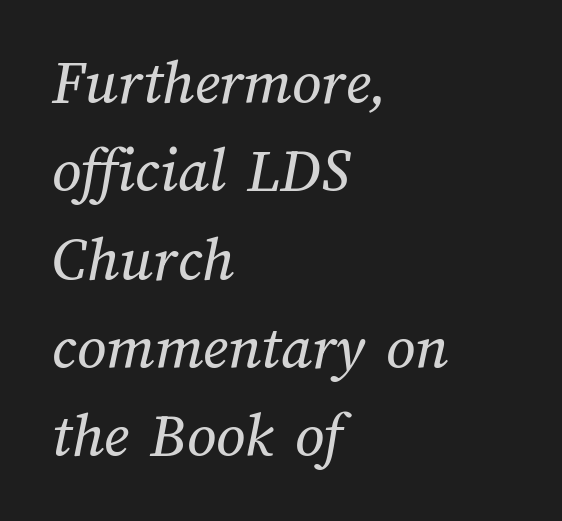
Q: Is the text underlined? A: No.
Q: How is the paragraph aligned? A: Left-aligned.
Q: Is the spacing between letters normal or unusually wide? A: Normal.
Q: Is the spacing between lines tight, normal or loose? A: Normal.
Q: Width (condensed, normal, or wide)? A: Normal.
Q: Stroke contrast? A: Medium.
Q: x-height? A: Medium.
Q: Monospaced? A: No.
